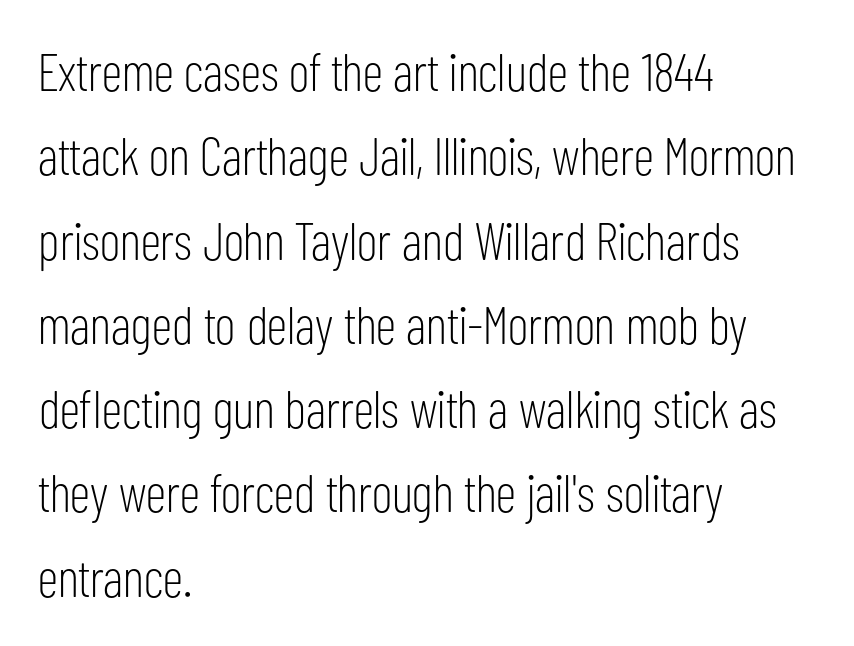
{"serif": "no", "italic": "no", "bold": "no", "weight": "light", "width": "condensed", "stroke_contrast": "low", "x_height": "medium", "monospaced": "no", "underline": "no", "align": "left", "line_spacing": "normal", "line_spacing_ratio": 1.59, "letter_spacing": "normal", "letter_spacing_em": 0.0, "glyph_px": 53}
